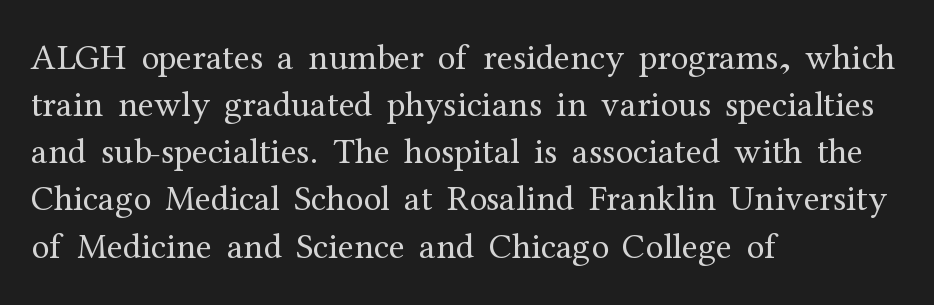
Yep, those are serifs on the letters. Casual observation: everything's shoved over to the left. The passage shown is not underscored anywhere. These lines were composed using upright roman letters. Proportional: the letters do not fall into vertical columns.
